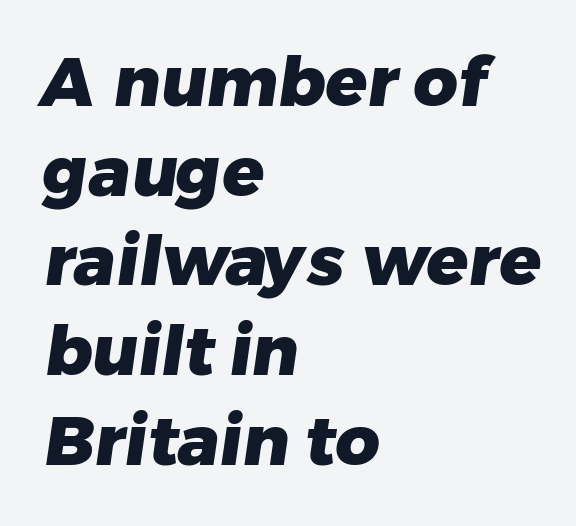
Q: Is the text bold? A: Yes.
Q: Is the typeface a serif or a sans-serif typeface? A: Sans-serif.
Q: Is the text underlined? A: No.
Q: How is the paragraph aligned? A: Left-aligned.
Q: Is the spacing between letters normal or unusually wide? A: Normal.
Q: Is the spacing between lines tight, normal or loose? A: Normal.
Q: Width (condensed, normal, or wide)? A: Normal.
Q: Stroke contrast? A: Low.
Q: x-height? A: Medium.
Q: Monospaced? A: No.
